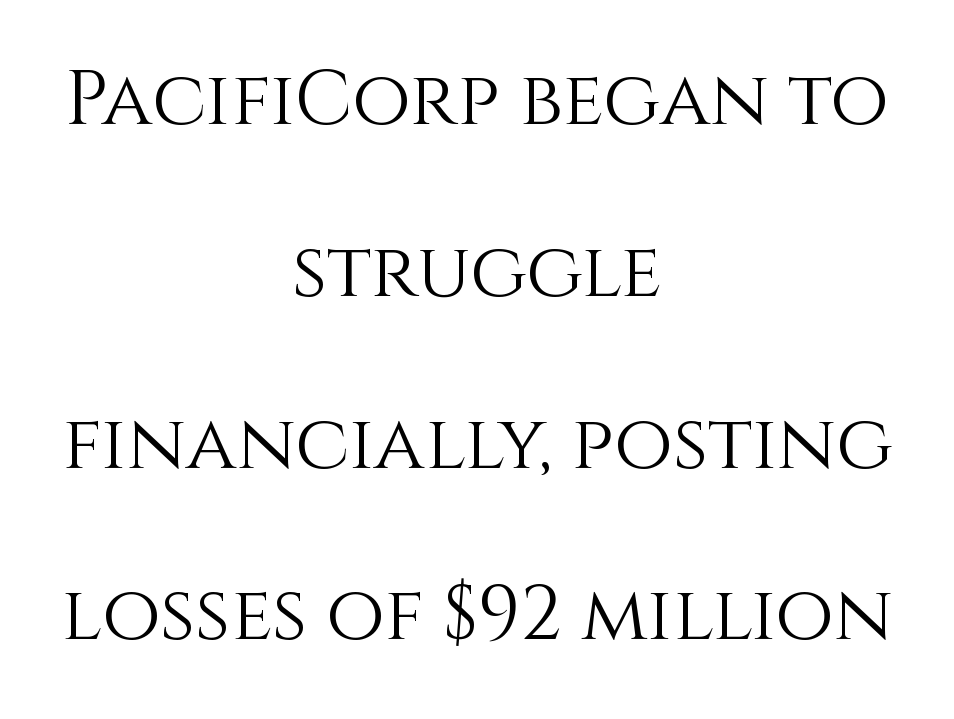
This rendering leaves character spacing at its baseline value. Descender tails drop into unmarked territory. This sample has the flowing, uneven cadence of proportional lettering. The whitespace from short lines is split evenly between both sides.
